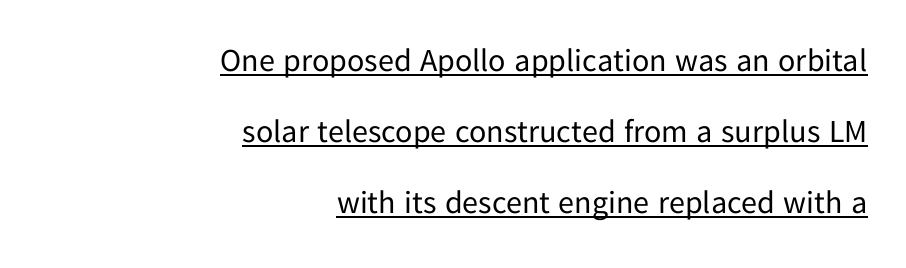
The image shows 32 px regular-weight sans-serif type, upright; set right-aligned, loose line spacing (2.22x), normal letter spacing, underlined; low stroke contrast and a medium x-height.
